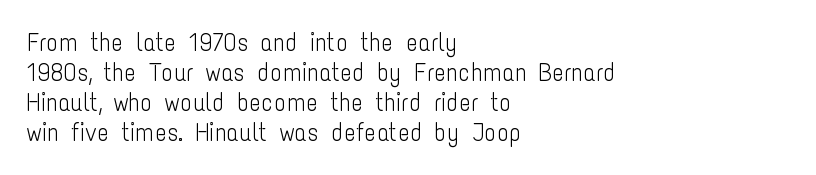
{"italic": "no", "bold": "no", "underline": "no", "align": "left", "line_spacing_ratio": 1.2, "letter_spacing": "normal", "letter_spacing_em": 0.0, "glyph_px": 25}
